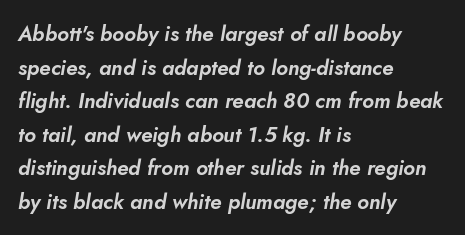
Q: Is the text italic (slanted)? A: Yes, it leans right by about 10 degrees.
Q: Is the text underlined? A: No.
Q: How is the paragraph aligned? A: Left-aligned.
Q: Is the spacing between letters normal or unusually wide? A: Normal.
Q: Is the spacing between lines tight, normal or loose? A: Normal.
